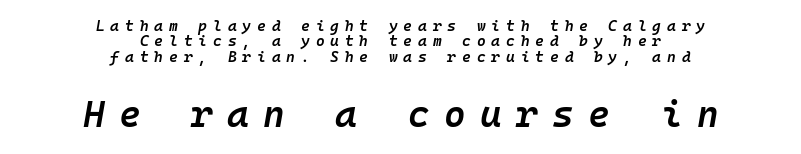
Decoration check: the copy has no underline. Do the characters align in a grid? Yes, the font is monospaced. The letterforms stand isolated, each surrounded by extra space. Does the bottom block carry the larger type? Yes, it does. Stems and bowls a touch heavier than normal — semibold. Honestly, the rows look squashed on top of each other.
